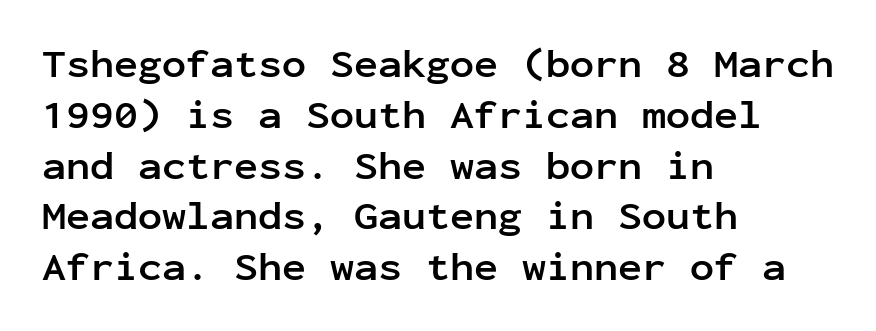
{"serif": "no", "italic": "no", "bold": "yes", "weight": "semibold", "width": "normal", "stroke_contrast": "low", "x_height": "medium", "monospaced": "yes", "underline": "no", "align": "left", "line_spacing": "normal", "line_spacing_ratio": 1.27, "letter_spacing": "normal", "letter_spacing_em": 0.0, "glyph_px": 40}
